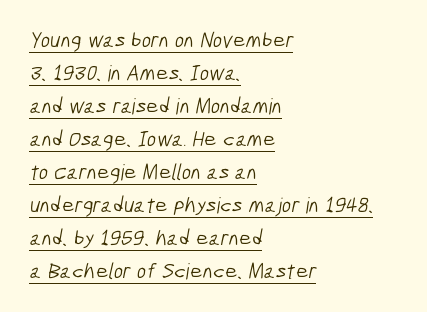
Q: Is the text bold? A: No.
Q: Is the text underlined? A: Yes.
Q: How is the paragraph aligned? A: Left-aligned.
Q: Is the spacing between letters normal or unusually wide? A: Normal.
Q: Is the spacing between lines tight, normal or loose? A: Normal.
